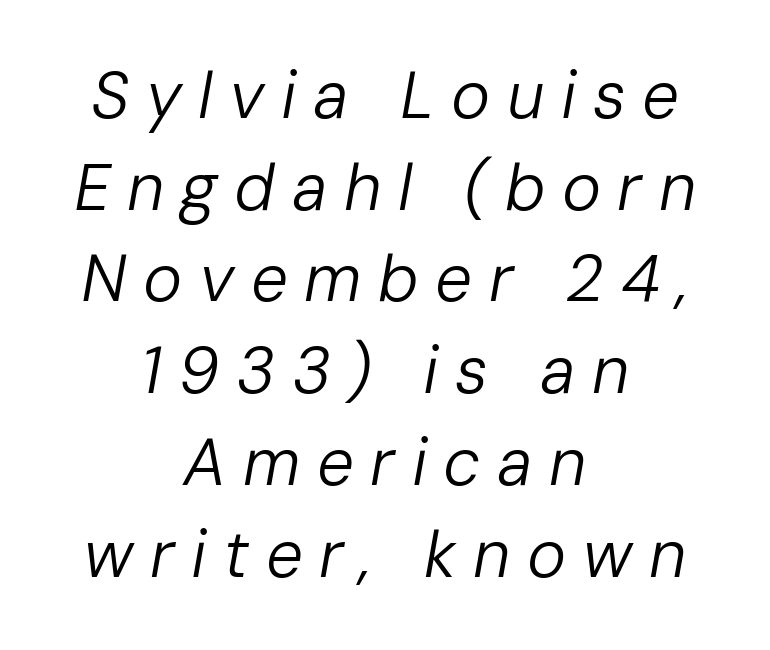
{"italic": "yes", "lean": "right", "slant_degrees": 10, "bold": "no", "weight": "regular", "width": "normal", "stroke_contrast": "low", "x_height": "medium", "monospaced": "no", "underline": "no", "align": "center", "line_spacing": "normal", "line_spacing_ratio": 1.39, "letter_spacing": "wide", "letter_spacing_em": 0.25, "glyph_px": 66}
